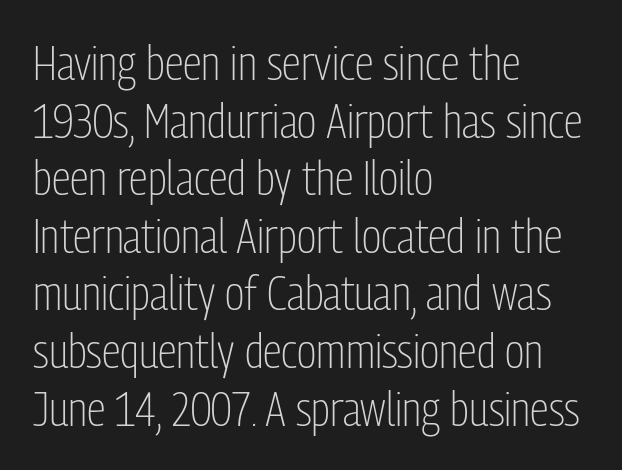
The image shows 48 px light, condensed sans-serif type, upright; set left-aligned, line spacing 1.2x, normal letter spacing, not underlined; low stroke contrast and a medium x-height.
